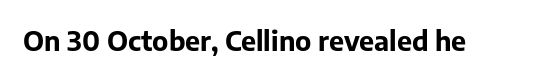
{"italic": "no", "bold": "yes", "underline": "no", "letter_spacing": "normal", "letter_spacing_em": 0.0, "glyph_px": 27}
